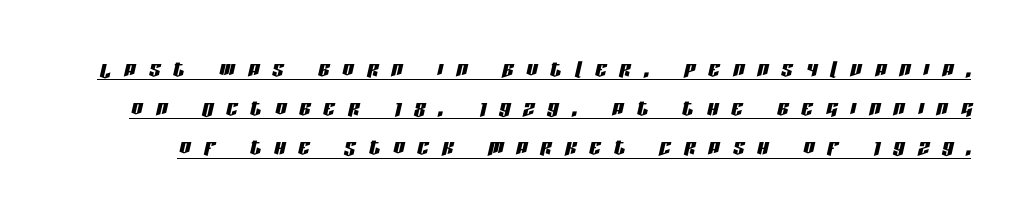
Check the space under the baseline: a stroke is drawn there. The type is letterspaced generously, with wide tracking. Leading: standard. These lines were composed using italics. Looks like regular typesetting: each glyph gets only the width it needs.
